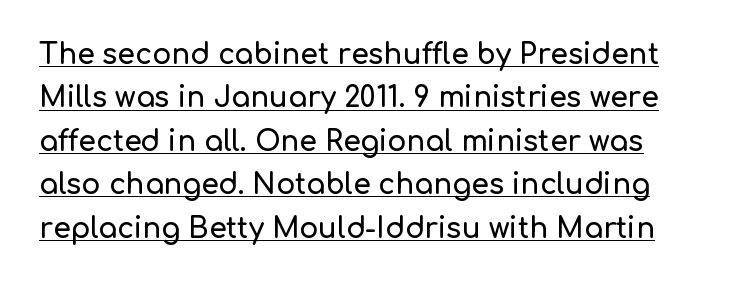
Q: Is the text italic (slanted)? A: No, it is upright.
Q: Is the typeface a serif or a sans-serif typeface? A: Sans-serif.
Q: Is the text underlined? A: Yes.
Q: How is the paragraph aligned? A: Left-aligned.
Q: Is the spacing between letters normal or unusually wide? A: Normal.
Q: Is the spacing between lines tight, normal or loose? A: Normal.
Q: Width (condensed, normal, or wide)? A: Normal.
Q: Stroke contrast? A: Low.
Q: x-height? A: Medium.
Q: Monospaced? A: No.
